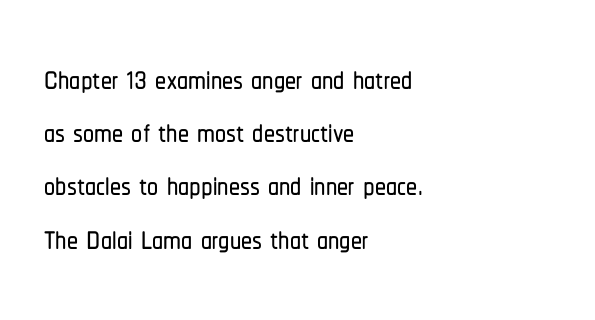
{"serif": "no", "italic": "no", "width": "condensed", "stroke_contrast": "low", "x_height": "medium", "monospaced": "no", "underline": "no", "align": "left", "line_spacing_ratio": 1.21, "letter_spacing": "normal", "letter_spacing_em": 0.0, "glyph_px": 44}
